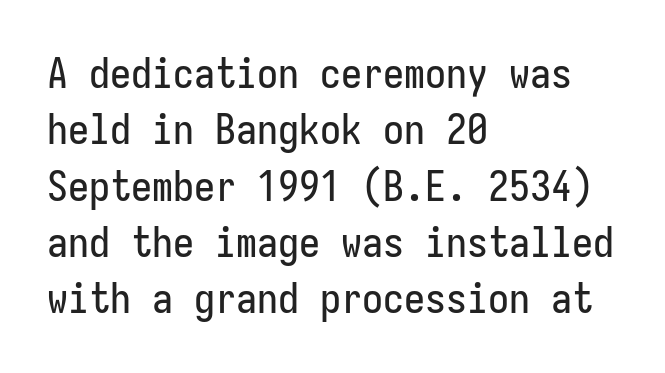
The image shows 42 px condensed sans-serif type, upright; set left-aligned, normal line spacing (1.34x), normal letter spacing, not underlined; low stroke contrast and a medium x-height.
